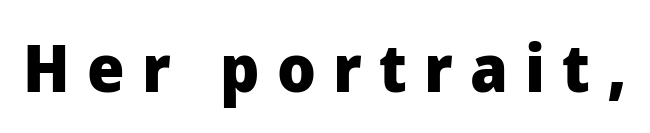
What stands out about the letter spacing? Its width — letters are far apart. Quick note: not italic, upright. The passage shown is typeset with a sans-serif family. The rendering uses natural spacing where letterforms have individual widths. The specimen omits any rule beneath the text block's lines. Notice how thick the strokes are: this is what a full bold looks like.
